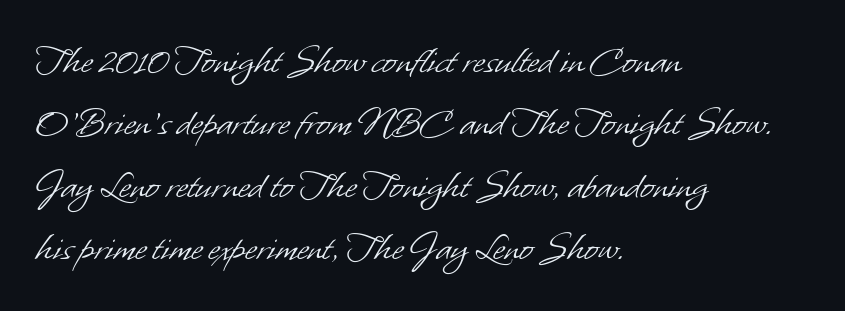
{"serif": "no", "bold": "no", "weight": "light", "width": "normal", "stroke_contrast": "low", "x_height": "small", "monospaced": "no", "underline": "no", "align": "left", "line_spacing": "normal", "line_spacing_ratio": 1.52, "letter_spacing": "normal", "letter_spacing_em": 0.0, "glyph_px": 41}
